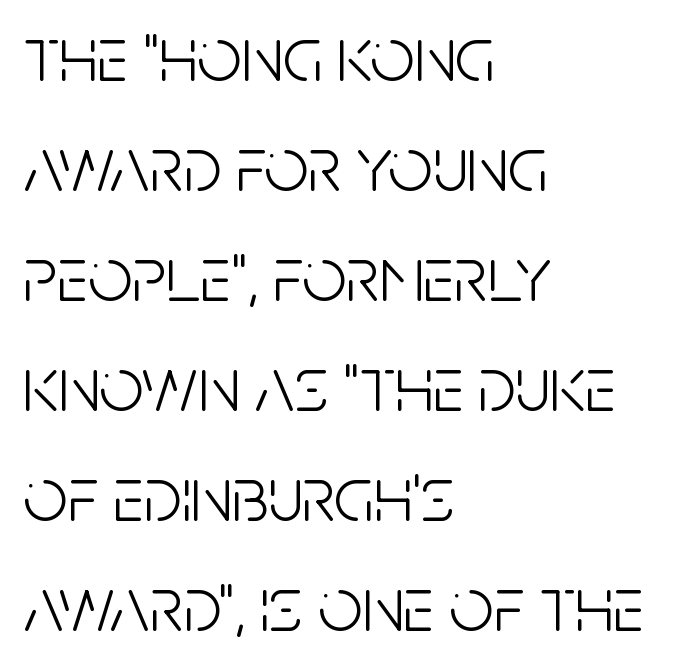
One-word summary of the alignment: left. The line texture is even and compact thanks to regular tracking. The face used here is proportionally spaced, like ordinary book or web type. What's the leading like? Ordinary, nothing unusual. Check where the strokes stop: nothing finishes them off — pure sans.
